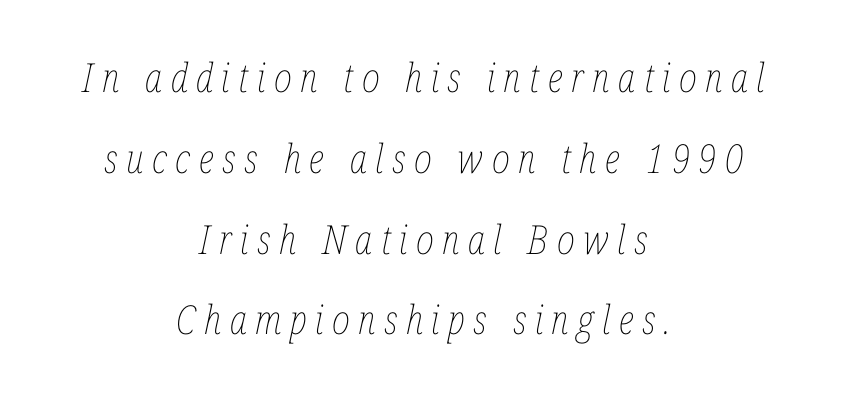
Q: Is the text bold? A: No.
Q: Is the text italic (slanted)? A: Yes, it leans right by about 12 degrees.
Q: Is the text underlined? A: No.
Q: How is the paragraph aligned? A: Centered.
Q: Is the spacing between letters normal or unusually wide? A: Unusually wide.
Q: Is the spacing between lines tight, normal or loose? A: Loose.
Q: Width (condensed, normal, or wide)? A: Condensed.
Q: Stroke contrast? A: Low.
Q: x-height? A: Medium.
Q: Monospaced? A: No.
